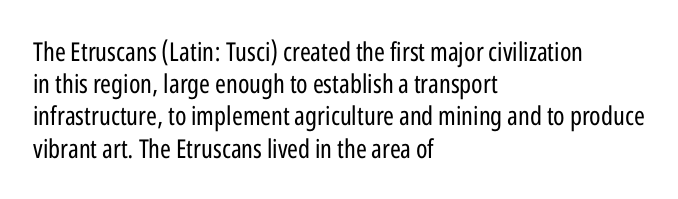
{"italic": "no", "bold": "no", "underline": "no", "align": "left", "line_spacing_ratio": 1.24, "letter_spacing": "normal", "letter_spacing_em": 0.0, "glyph_px": 26}
